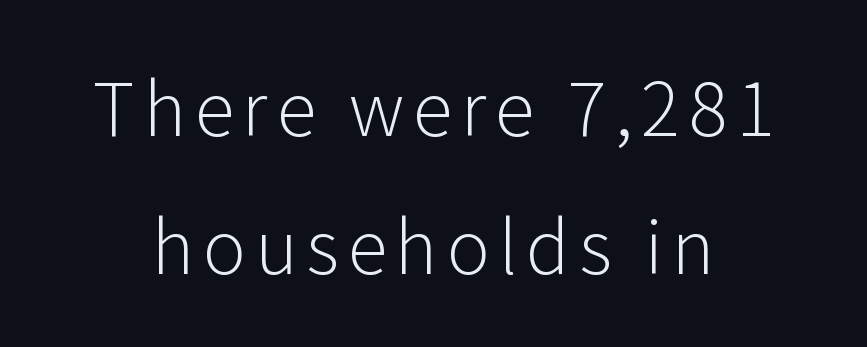
Q: Is the text bold? A: No.
Q: Is the text italic (slanted)? A: No, it is upright.
Q: Is the typeface a serif or a sans-serif typeface? A: Sans-serif.
Q: Is the text underlined? A: No.
Q: Width (condensed, normal, or wide)? A: Normal.
Q: Stroke contrast? A: Low.
Q: x-height? A: Medium.
Q: Monospaced? A: No.
